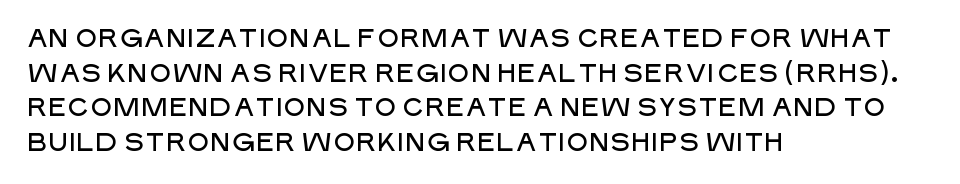
Has an underline been added? It has not. Observe the ordinary spacing: letters are neighbours, not strangers. What's the leading like? Ordinary, nothing unusual. Reading down the block, your eye returns to a fixed left position each line. Every character sits straight up, as roman type does.
